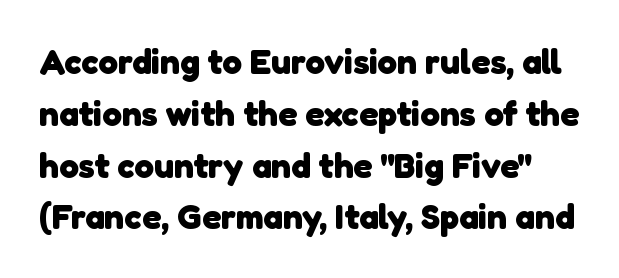
The image shows 35 px heavy sans-serif type; set normal line spacing (1.48x), normal letter spacing, not underlined; low stroke contrast and a medium x-height.
